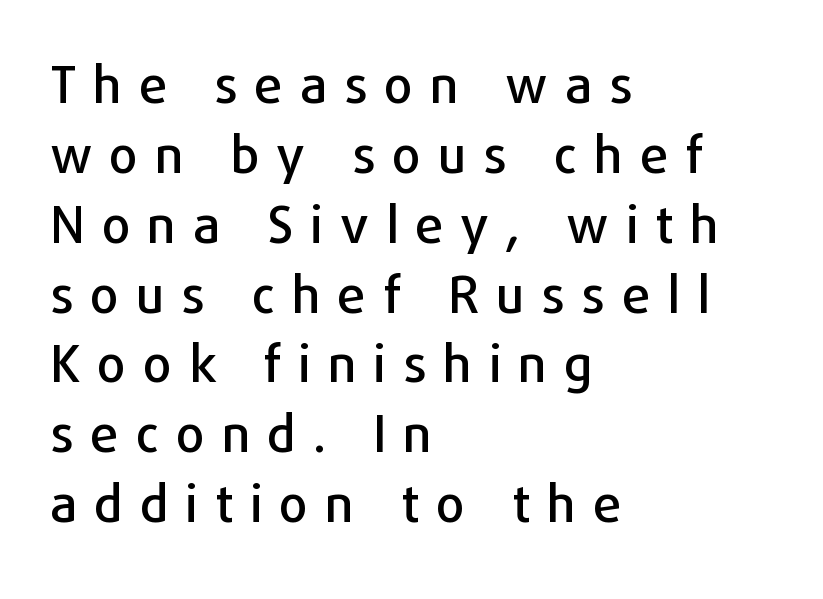
Is this a sans? Yes — the strokes have no serifs. Character widths vary here, with narrow letters taking less room than wide ones. This rendering widens character spacing well past its baseline value. Ascenders rise straight up at ninety degrees.
